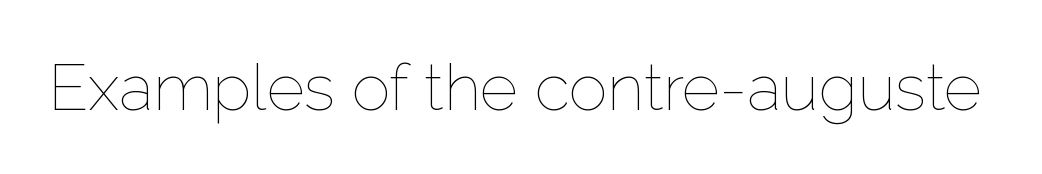
Is the type heavy? It reads as light-to-regular instead. The space beneath each line is pristine and unruled. Style check: upright. Each letter keeps its own natural width here, so spacing adapts to shape. The line texture is even and compact thanks to regular tracking.
